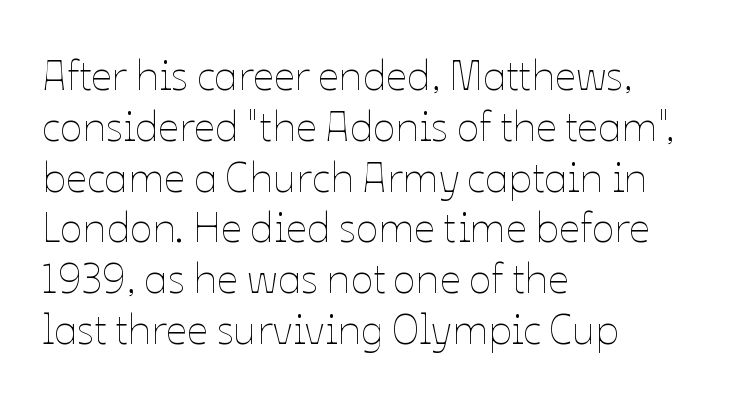
The image shows 42 px thin type, upright; set left-aligned, line spacing 1.21x, normal letter spacing, not underlined; low stroke contrast and a medium x-height.
